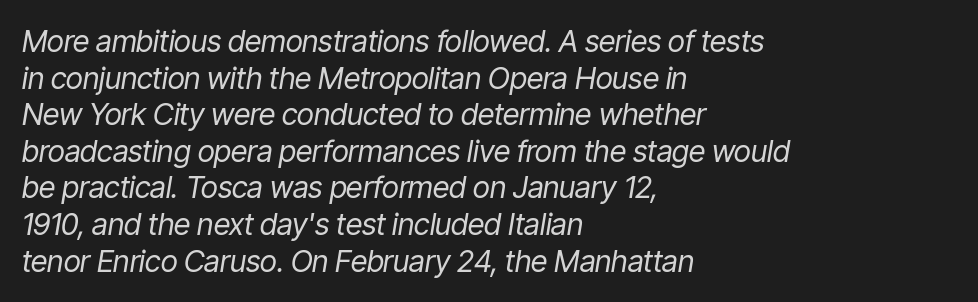
Q: Is the text bold? A: No.
Q: Is the text italic (slanted)? A: Yes, it leans right by about 9 degrees.
Q: Is the text underlined? A: No.
Q: How is the paragraph aligned? A: Left-aligned.
Q: Is the spacing between letters normal or unusually wide? A: Normal.
Q: Width (condensed, normal, or wide)? A: Condensed.
Q: Stroke contrast? A: Low.
Q: x-height? A: Medium.
Q: Monospaced? A: No.
